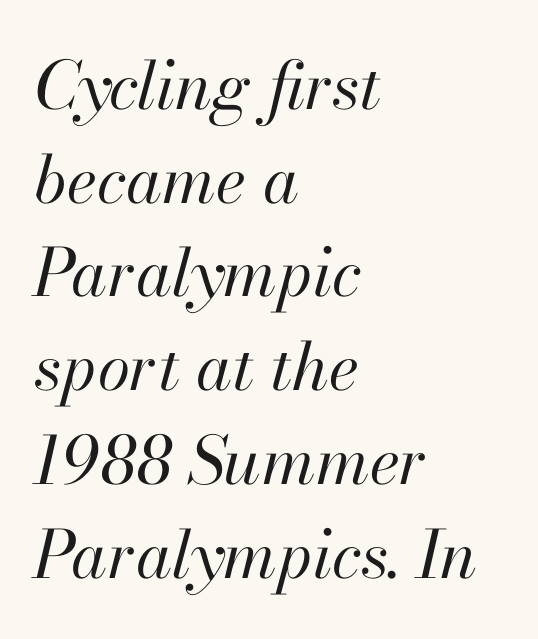
{"italic": "yes", "lean": "right", "slant_degrees": 13, "bold": "no", "weight": "regular", "width": "normal", "stroke_contrast": "high", "x_height": "small", "monospaced": "no", "underline": "no", "align": "left", "line_spacing": "normal", "line_spacing_ratio": 1.42, "letter_spacing": "normal", "letter_spacing_em": 0.0, "glyph_px": 66}
